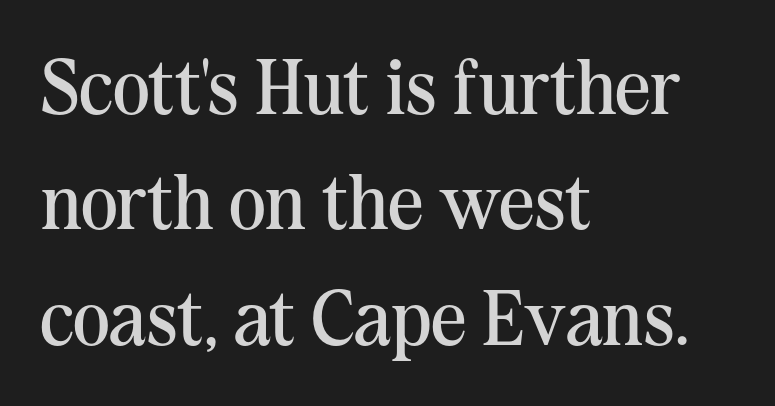
The passage shown has conventional tracking throughout. This sample keeps an unexceptional amount of space between lines. Font category for this specimen: serif. The rag falls on the right side of this text block. The letterforms sit at book weight or below. When letters stand straight like this, we call the style roman or upright.
